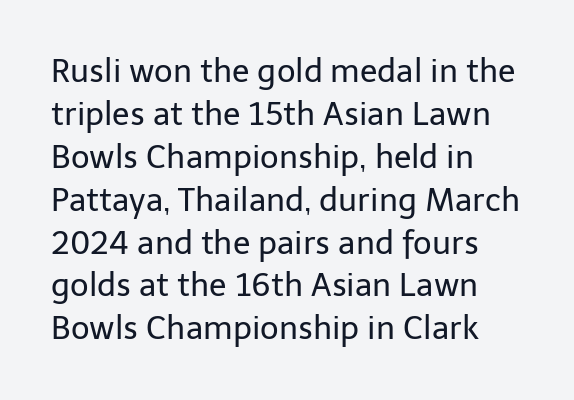
Are there feet on the stems? There aren't — it's a sans. How would I describe the line gaps? Plain and ordinary. This sample uses an upright cut, with every glyph sitting square on the baseline. Does extra space separate the letters? No, they use regular spacing. This sample has the flowing, uneven cadence of proportional lettering.
